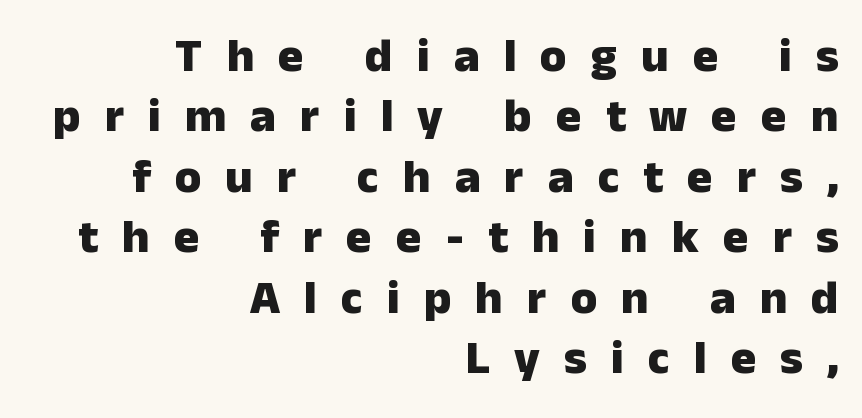
Q: Is the text bold? A: Yes.
Q: Is the text italic (slanted)? A: No, it is upright.
Q: Is the typeface a serif or a sans-serif typeface? A: Sans-serif.
Q: Is the text underlined? A: No.
Q: How is the paragraph aligned? A: Right-aligned.
Q: Is the spacing between letters normal or unusually wide? A: Unusually wide.
Q: Is the spacing between lines tight, normal or loose? A: Normal.
Q: Width (condensed, normal, or wide)? A: Normal.
Q: Stroke contrast? A: Low.
Q: x-height? A: Medium.
Q: Monospaced? A: No.
